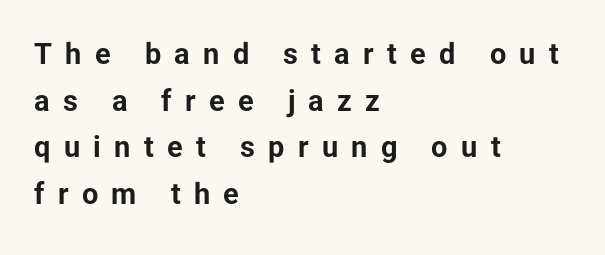
Q: Is the text bold? A: Yes.
Q: Is the text italic (slanted)? A: No, it is upright.
Q: Is the typeface a serif or a sans-serif typeface? A: Sans-serif.
Q: Is the text underlined? A: No.
Q: How is the paragraph aligned? A: Left-aligned.
Q: Is the spacing between letters normal or unusually wide? A: Unusually wide.
Q: Is the spacing between lines tight, normal or loose? A: Normal.
Q: Width (condensed, normal, or wide)? A: Normal.
Q: Stroke contrast? A: Low.
Q: x-height? A: Medium.
Q: Monospaced? A: No.
